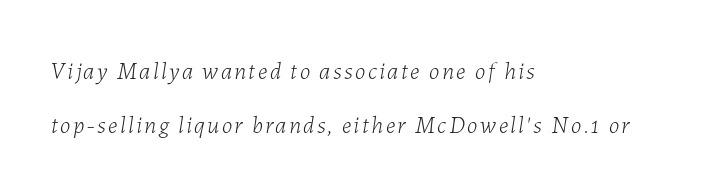
{"italic": "yes", "lean": "right", "slant_degrees": 7, "bold": "no", "underline": "no", "align": "left", "line_spacing": "loose", "line_spacing_ratio": 2.24, "glyph_px": 24}
